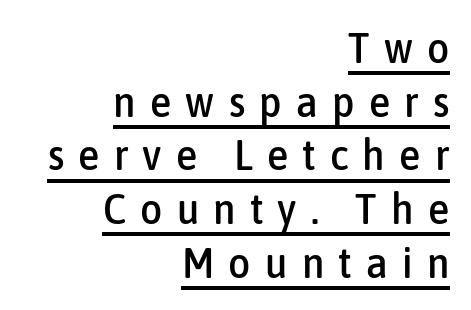
Q: Is the text italic (slanted)? A: No, it is upright.
Q: Is the typeface a serif or a sans-serif typeface? A: Sans-serif.
Q: Is the text underlined? A: Yes.
Q: How is the paragraph aligned? A: Right-aligned.
Q: Is the spacing between letters normal or unusually wide? A: Unusually wide.
Q: Is the spacing between lines tight, normal or loose? A: Normal.
Q: Width (condensed, normal, or wide)? A: Condensed.
Q: Stroke contrast? A: Low.
Q: x-height? A: Medium.
Q: Monospaced? A: No.
